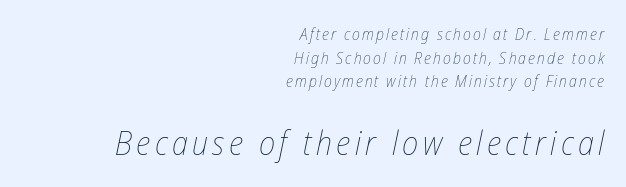
The foot of each line stays bare and open. Visually the block forms a straight wall on the right and a jagged coastline on the left. Rendered with sloped, italic letterforms. Unbolded letterforms with no extra heft. Students, observe: this is what conventionally led text looks like.
